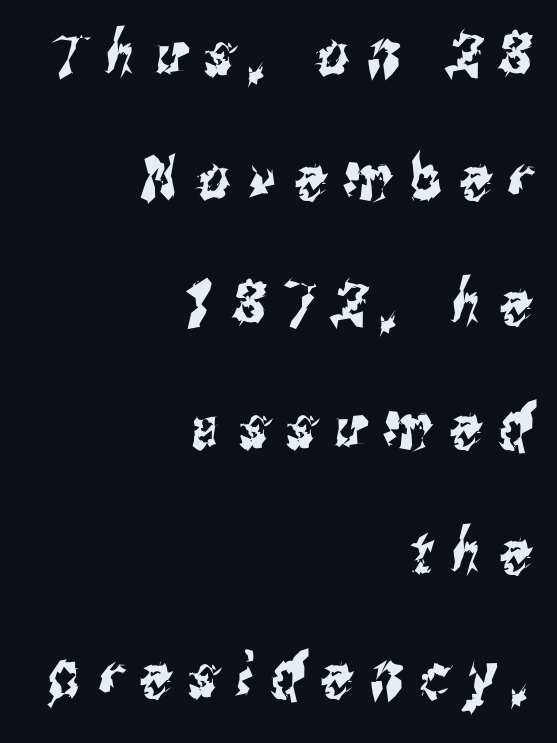
{"serif": "no", "width": "condensed", "stroke_contrast": "medium", "x_height": "medium", "monospaced": "no", "underline": "no", "align": "right", "line_spacing": "loose", "line_spacing_ratio": 2.04, "letter_spacing": "wide", "letter_spacing_em": 0.3, "glyph_px": 61}
